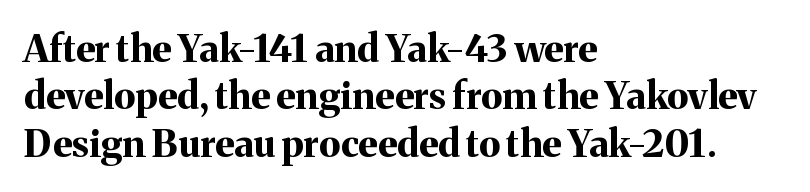
A normal amount of white space separates one row of letters from the next. Do the characters align in a grid? No, the font is proportional. Just letters on the line, the space beneath them empty. The lines are quadded left.
